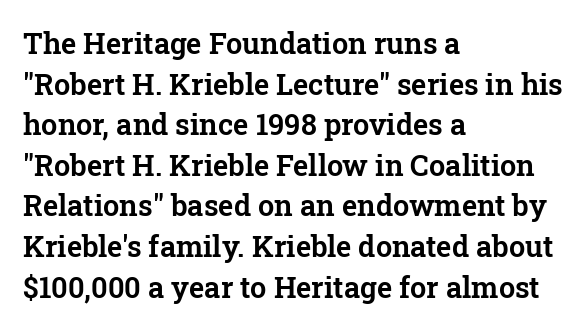
{"serif": "yes", "italic": "no", "width": "normal", "stroke_contrast": "low", "x_height": "medium", "monospaced": "no", "underline": "no", "align": "left", "line_spacing": "normal", "line_spacing_ratio": 1.4, "letter_spacing": "normal", "letter_spacing_em": 0.0, "glyph_px": 29}
